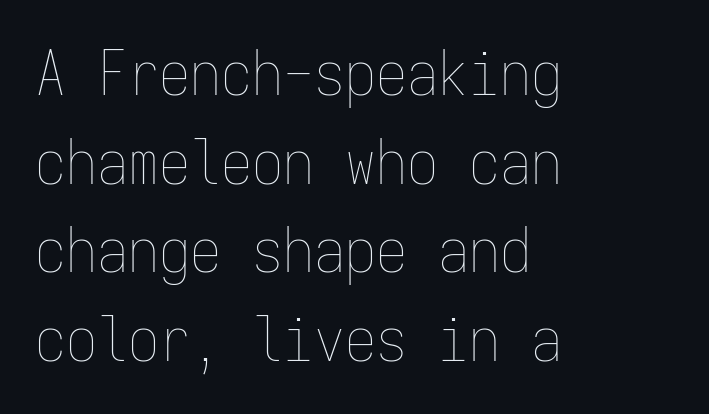
{"italic": "no", "bold": "no", "weight": "thin", "width": "condensed", "stroke_contrast": "low", "x_height": "medium", "monospaced": "yes", "underline": "no", "align": "left", "line_spacing": "normal", "line_spacing_ratio": 1.43, "letter_spacing": "normal", "letter_spacing_em": 0.0, "glyph_px": 62}
